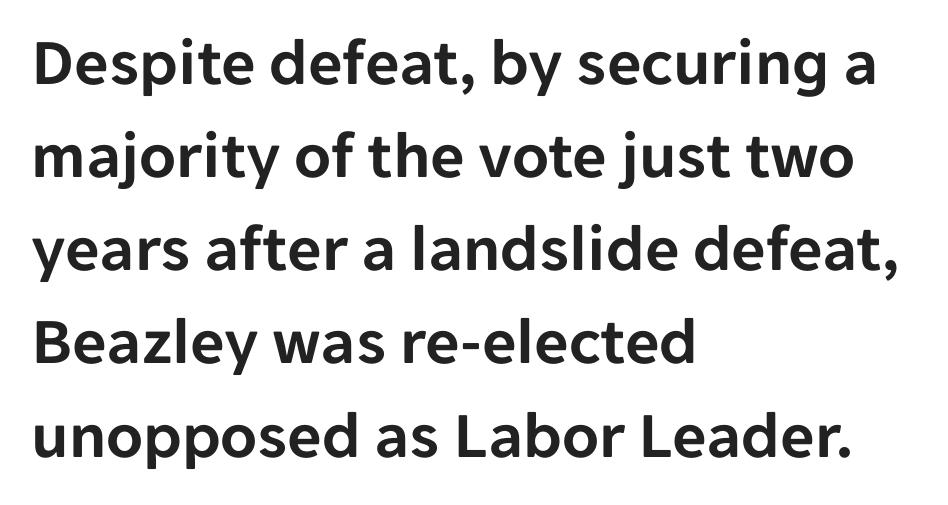
Q: Is the text italic (slanted)? A: No, it is upright.
Q: Is the typeface a serif or a sans-serif typeface? A: Sans-serif.
Q: Is the text underlined? A: No.
Q: How is the paragraph aligned? A: Left-aligned.
Q: Is the spacing between letters normal or unusually wide? A: Normal.
Q: Is the spacing between lines tight, normal or loose? A: Normal.
Q: Width (condensed, normal, or wide)? A: Normal.
Q: Stroke contrast? A: Low.
Q: x-height? A: Medium.
Q: Monospaced? A: No.
